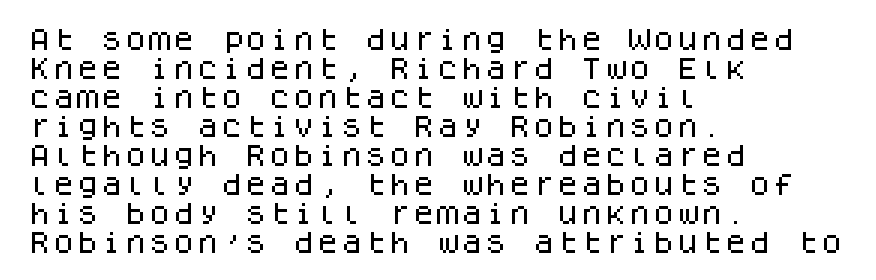
The area under the type is left untouched. Is the block centered? No — it sits flush against the left margin. Default kerning and tracking; the words read as compact shapes. Is there any slant? The stems are plumb.
